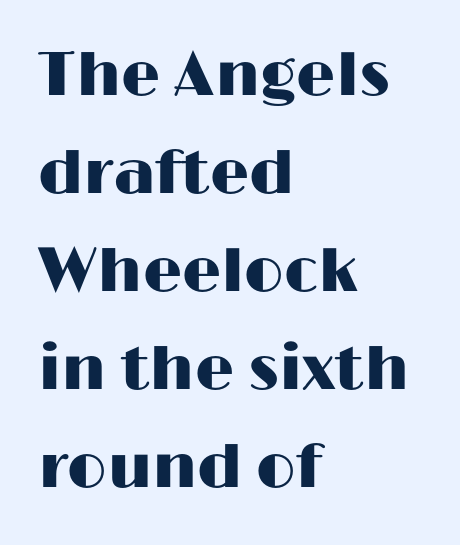
Q: Is the text italic (slanted)? A: No, it is upright.
Q: Is the typeface a serif or a sans-serif typeface? A: Sans-serif.
Q: Is the text underlined? A: No.
Q: How is the paragraph aligned? A: Left-aligned.
Q: Is the spacing between letters normal or unusually wide? A: Normal.
Q: Is the spacing between lines tight, normal or loose? A: Normal.
Q: Width (condensed, normal, or wide)? A: Wide.
Q: Stroke contrast? A: High.
Q: x-height? A: Medium.
Q: Monospaced? A: No.
